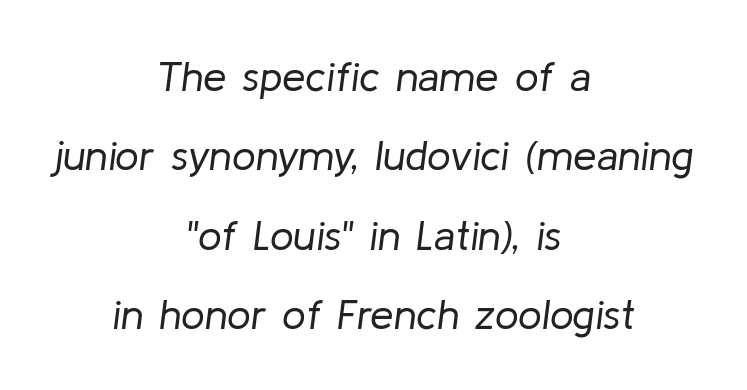
{"italic": "yes", "lean": "right", "slant_degrees": 8, "bold": "no", "weight": "regular", "width": "normal", "stroke_contrast": "low", "x_height": "medium", "monospaced": "no", "underline": "no", "align": "center", "line_spacing_ratio": 1.89, "letter_spacing": "normal", "letter_spacing_em": 0.0, "glyph_px": 42}
